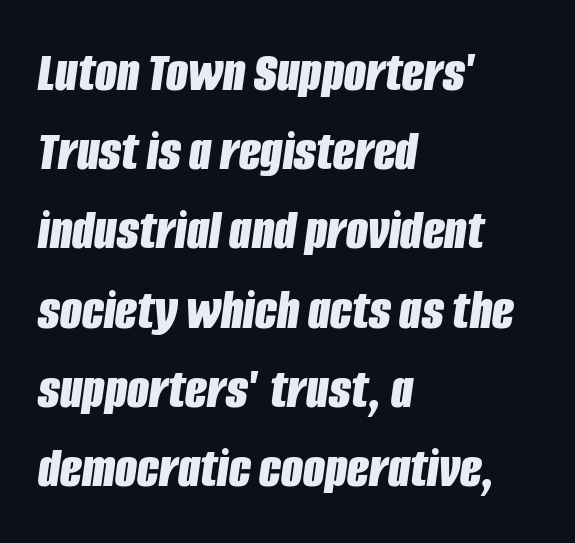
Q: Is the text bold? A: Yes.
Q: Is the text italic (slanted)? A: Yes, it leans right by about 8 degrees.
Q: Is the text underlined? A: No.
Q: How is the paragraph aligned? A: Left-aligned.
Q: Is the spacing between letters normal or unusually wide? A: Normal.
Q: Is the spacing between lines tight, normal or loose? A: Normal.
Q: Width (condensed, normal, or wide)? A: Condensed.
Q: Stroke contrast? A: Low.
Q: x-height? A: Large.
Q: Monospaced? A: No.
